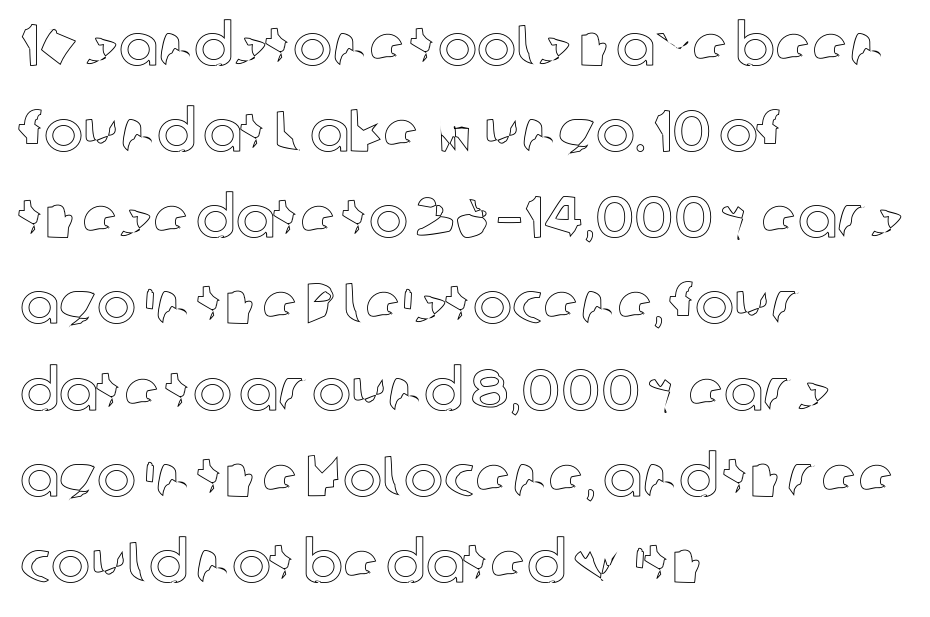
Q: Is the text italic (slanted)? A: No, it is upright.
Q: Is the text underlined? A: No.
Q: How is the paragraph aligned? A: Left-aligned.
Q: Is the spacing between letters normal or unusually wide? A: Normal.
Q: Is the spacing between lines tight, normal or loose? A: Normal.
Q: Width (condensed, normal, or wide)? A: Normal.
Q: x-height? A: Medium.
Q: Monospaced? A: No.
